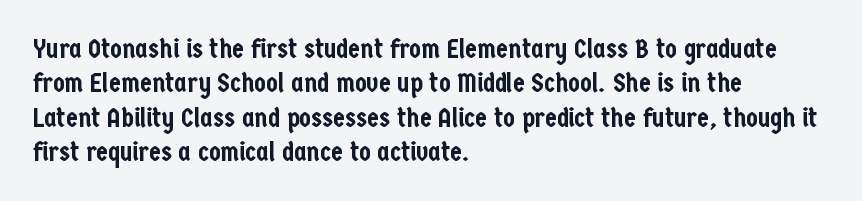
{"italic": "no", "underline": "no", "align": "left", "line_spacing": "normal", "line_spacing_ratio": 1.27, "letter_spacing": "normal", "letter_spacing_em": 0.0, "glyph_px": 27}
